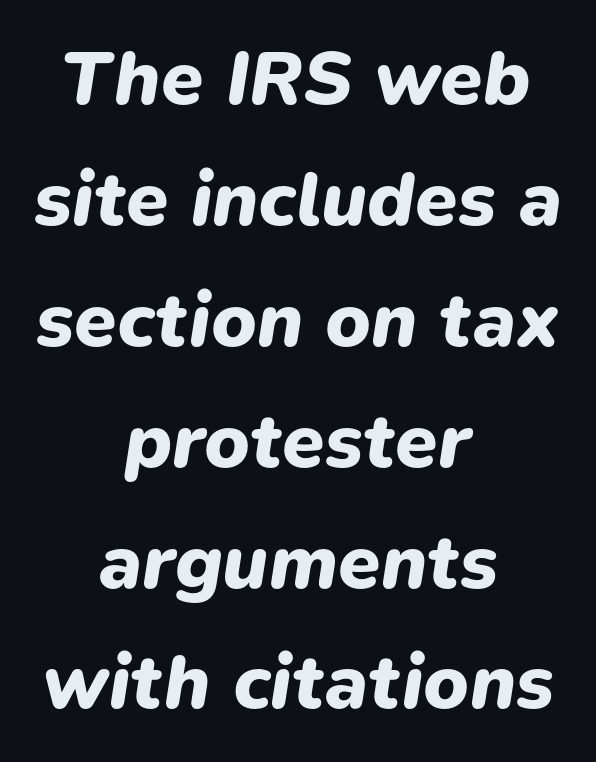
The image shows 77 px heavy type, italic (leaning right); set centered, normal line spacing (1.57x), normal letter spacing, not underlined; low stroke contrast and a medium x-height.
